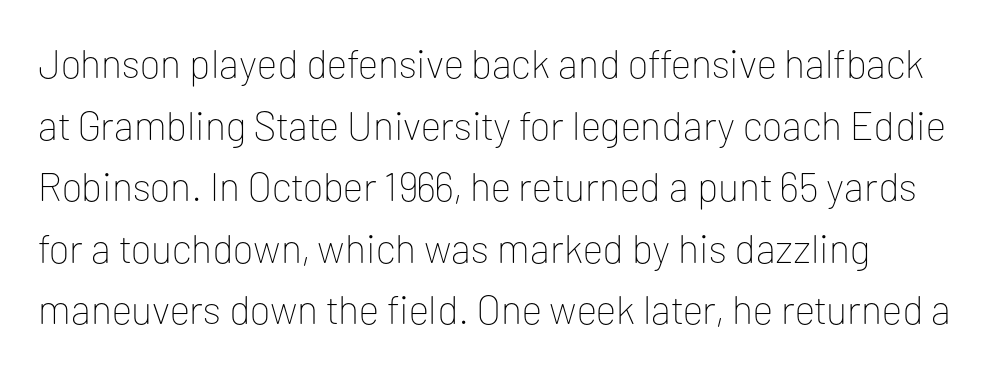
The image shows 40 px thin sans-serif type, upright; set normal line spacing (1.54x), normal letter spacing, not underlined; low stroke contrast and a medium x-height.
